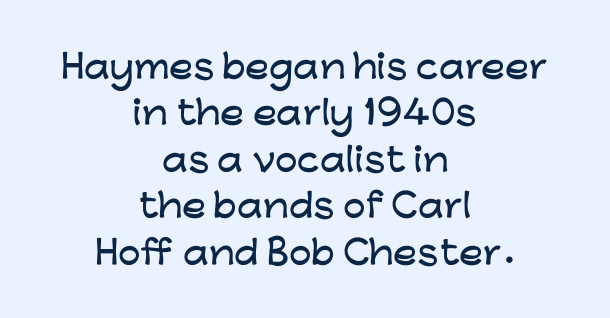
The image shows 32 px wide sans-serif type, upright; set centered, normal line spacing (1.45x), normal letter spacing, not underlined; low stroke contrast and a medium x-height.
